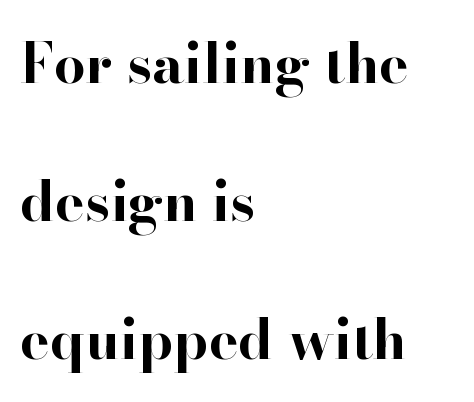
The image shows 56 px bold serif type, upright; set left-aligned, loose line spacing (2.46x), normal letter spacing, not underlined; high stroke contrast and a small x-height.
